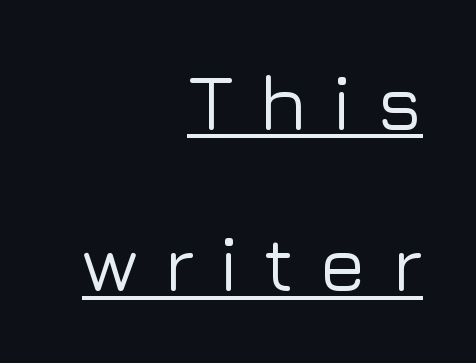
Q: Is the text italic (slanted)? A: No, it is upright.
Q: Is the typeface a serif or a sans-serif typeface? A: Sans-serif.
Q: Is the text underlined? A: Yes.
Q: How is the paragraph aligned? A: Right-aligned.
Q: Is the spacing between letters normal or unusually wide? A: Unusually wide.
Q: Is the spacing between lines tight, normal or loose? A: Loose.
Q: Width (condensed, normal, or wide)? A: Normal.
Q: Stroke contrast? A: Low.
Q: x-height? A: Medium.
Q: Monospaced? A: No.
